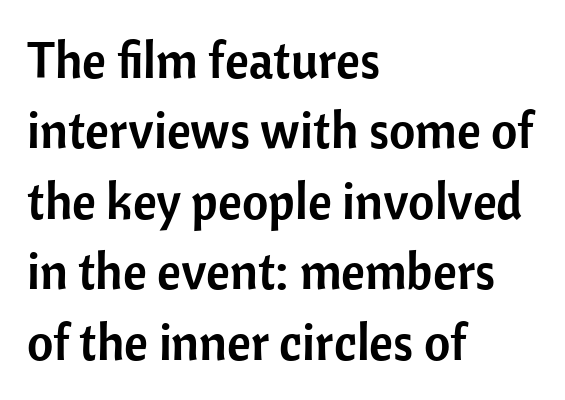
Q: Is the text italic (slanted)? A: No, it is upright.
Q: Is the typeface a serif or a sans-serif typeface? A: Sans-serif.
Q: Is the text underlined? A: No.
Q: How is the paragraph aligned? A: Left-aligned.
Q: Is the spacing between letters normal or unusually wide? A: Normal.
Q: Is the spacing between lines tight, normal or loose? A: Normal.
Q: Width (condensed, normal, or wide)? A: Normal.
Q: Stroke contrast? A: Low.
Q: x-height? A: Medium.
Q: Monospaced? A: No.
